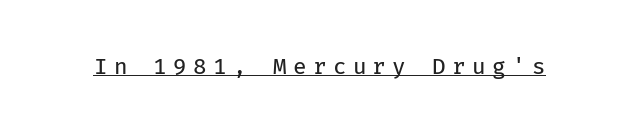
Q: Is the text bold? A: No.
Q: Is the text italic (slanted)? A: No, it is upright.
Q: Is the text underlined? A: Yes.
Q: Is the spacing between letters normal or unusually wide? A: Unusually wide.
